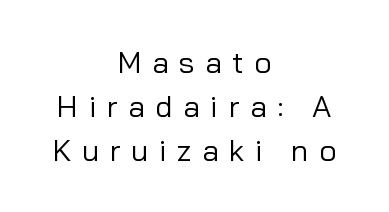
Q: Is the text bold? A: No.
Q: Is the text italic (slanted)? A: No, it is upright.
Q: Is the typeface a serif or a sans-serif typeface? A: Sans-serif.
Q: Is the text underlined? A: No.
Q: How is the paragraph aligned? A: Centered.
Q: Is the spacing between letters normal or unusually wide? A: Unusually wide.
Q: Is the spacing between lines tight, normal or loose? A: Normal.
Q: Width (condensed, normal, or wide)? A: Normal.
Q: Stroke contrast? A: Low.
Q: x-height? A: Medium.
Q: Monospaced? A: No.
